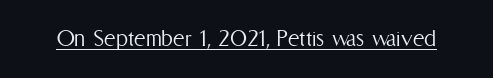
The image shows 27 px text type, upright; set normal letter spacing, underlined.
